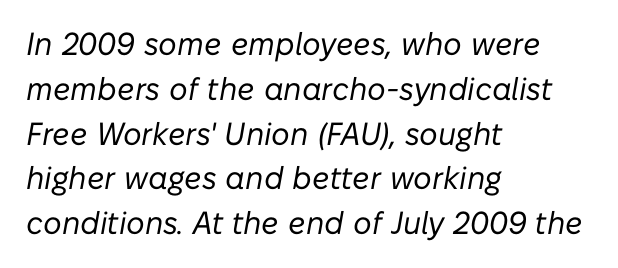
Q: Is the text bold? A: No.
Q: Is the text italic (slanted)? A: Yes, it leans right by about 10 degrees.
Q: Is the text underlined? A: No.
Q: How is the paragraph aligned? A: Left-aligned.
Q: Is the spacing between letters normal or unusually wide? A: Normal.
Q: Is the spacing between lines tight, normal or loose? A: Normal.
Q: Width (condensed, normal, or wide)? A: Normal.
Q: Stroke contrast? A: Low.
Q: x-height? A: Medium.
Q: Monospaced? A: No.
